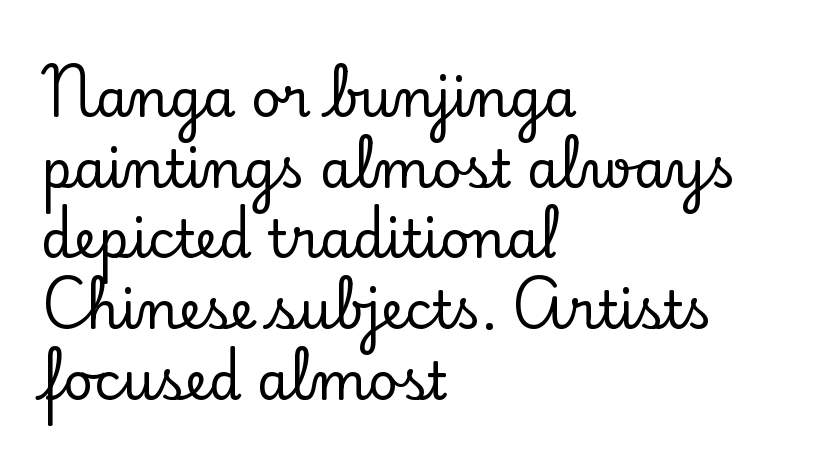
Q: Is the text italic (slanted)? A: No, it is upright.
Q: Is the typeface a serif or a sans-serif typeface? A: Serif.
Q: Is the text underlined? A: No.
Q: How is the paragraph aligned? A: Left-aligned.
Q: Is the spacing between letters normal or unusually wide? A: Normal.
Q: Is the spacing between lines tight, normal or loose? A: Normal.
Q: Width (condensed, normal, or wide)? A: Normal.
Q: Stroke contrast? A: Low.
Q: x-height? A: Small.
Q: Monospaced? A: No.
